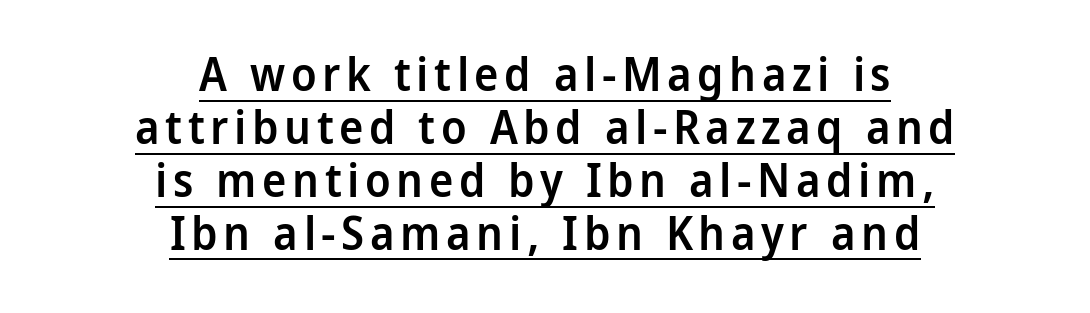
{"serif": "no", "italic": "no", "bold": "semi", "weight": "semibold", "width": "condensed", "stroke_contrast": "low", "x_height": "large", "monospaced": "no", "underline": "yes", "align": "center", "line_spacing": "tight", "line_spacing_ratio": 1.15, "glyph_px": 46}
